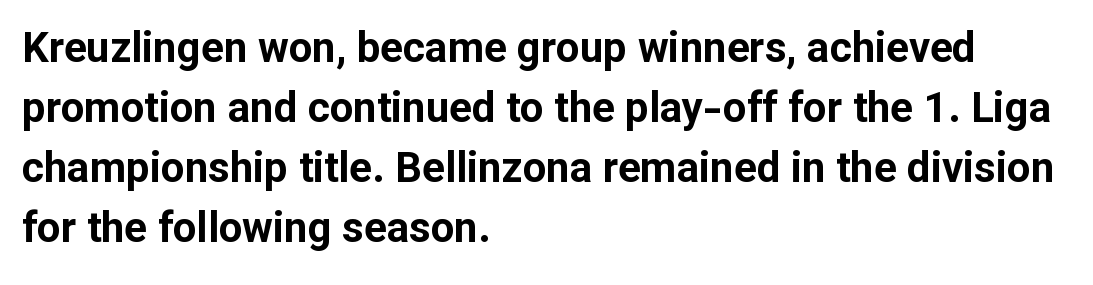
Q: Is the text bold? A: Yes.
Q: Is the text italic (slanted)? A: No, it is upright.
Q: Is the typeface a serif or a sans-serif typeface? A: Sans-serif.
Q: Is the text underlined? A: No.
Q: How is the paragraph aligned? A: Left-aligned.
Q: Is the spacing between letters normal or unusually wide? A: Normal.
Q: Is the spacing between lines tight, normal or loose? A: Normal.
Q: Width (condensed, normal, or wide)? A: Normal.
Q: Stroke contrast? A: Low.
Q: x-height? A: Medium.
Q: Monospaced? A: No.
